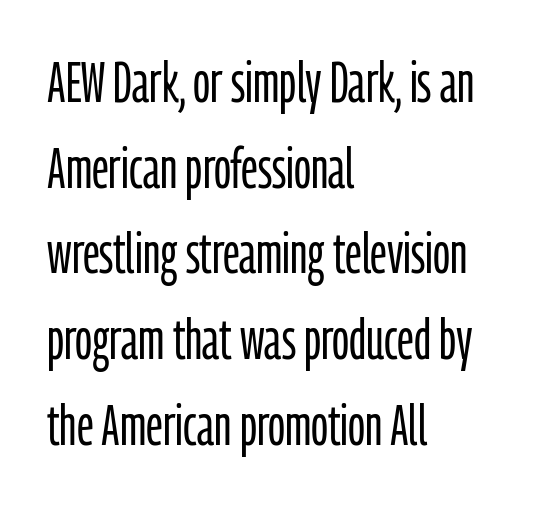
{"serif": "no", "italic": "no", "bold": "no", "weight": "light", "width": "condensed", "stroke_contrast": "low", "x_height": "medium", "monospaced": "no", "underline": "no", "align": "left", "line_spacing": "normal", "line_spacing_ratio": 1.53, "letter_spacing": "normal", "letter_spacing_em": 0.0, "glyph_px": 56}
